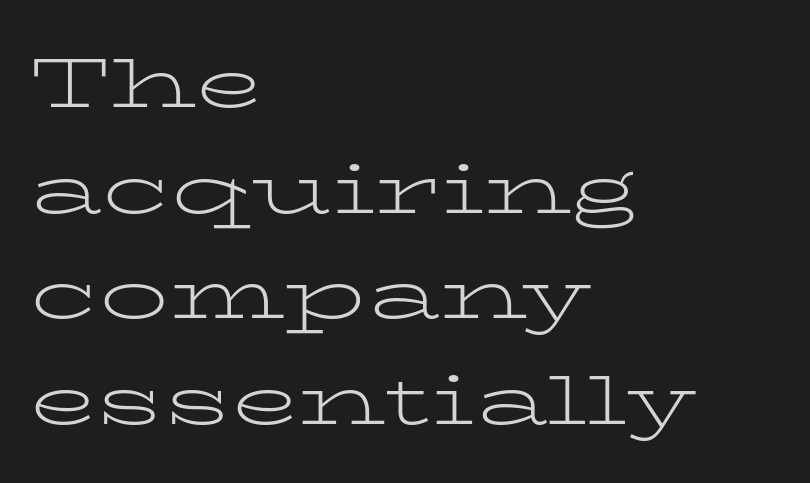
The image shows 69 px light, wide serif type, upright; set left-aligned, normal line spacing (1.53x), normal letter spacing, not underlined; low stroke contrast and a medium x-height.
